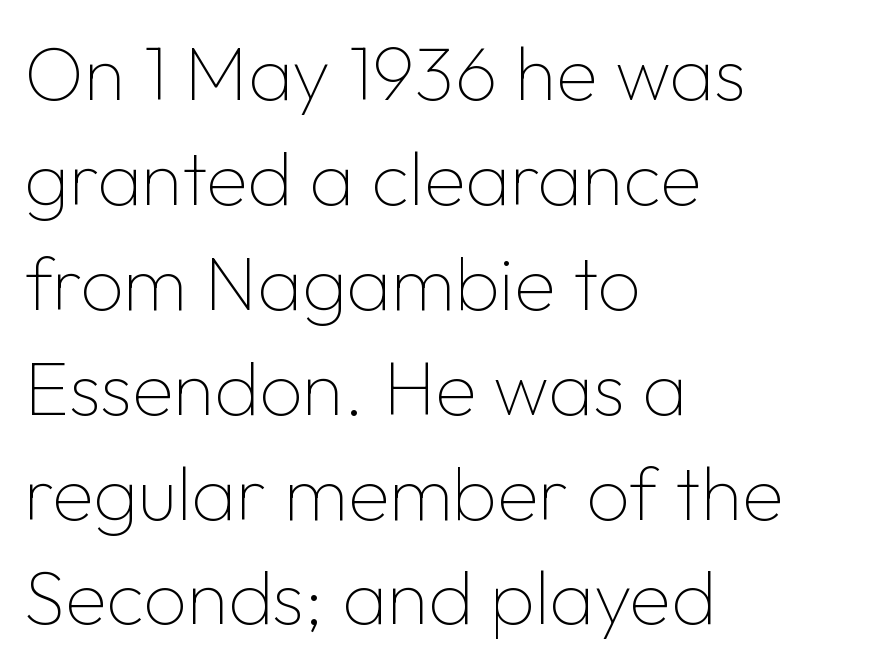
The image shows 76 px thin sans-serif type, upright; set left-aligned, normal line spacing (1.38x), normal letter spacing, not underlined; low stroke contrast and a medium x-height.
